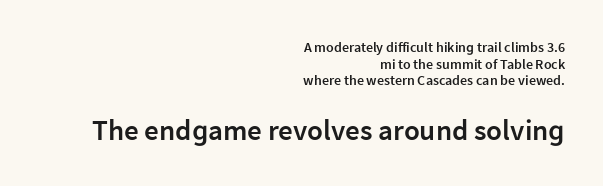
Q: Is the text bold? A: Semi-bold.
Q: Is the text italic (slanted)? A: No, it is upright.
Q: Is the typeface a serif or a sans-serif typeface? A: Sans-serif.
Q: Is the text underlined? A: No.
Q: How is the paragraph aligned? A: Right-aligned.
Q: Is the spacing between letters normal or unusually wide? A: Normal.
Q: Which block of text is set in a larger size, the first (top) or the second (bottom)? A: The second (bottom) one.
Q: Width (condensed, normal, or wide)? A: Normal.
Q: Stroke contrast? A: Low.
Q: x-height? A: Medium.
Q: Monospaced? A: No.
